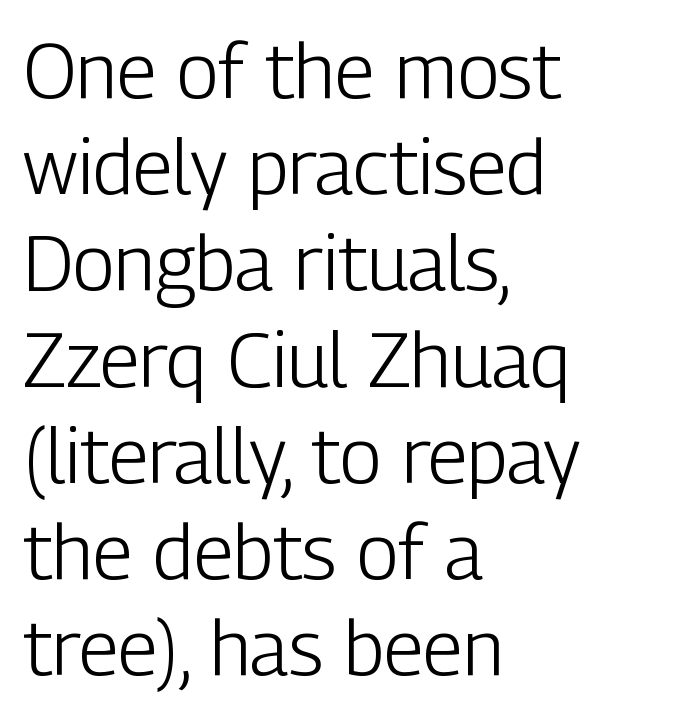
The image shows 77 px light, condensed sans-serif type, upright; set left-aligned, normal line spacing (1.25x), normal letter spacing, not underlined; low stroke contrast and a medium x-height.
